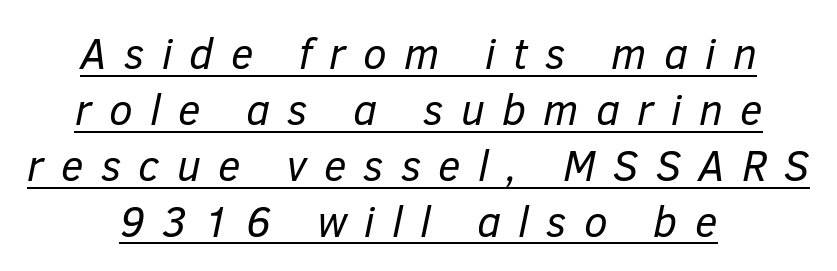
{"italic": "yes", "lean": "right", "slant_degrees": 12, "bold": "no", "weight": "regular", "width": "normal", "stroke_contrast": "low", "x_height": "medium", "monospaced": "no", "underline": "yes", "align": "center", "line_spacing": "normal", "line_spacing_ratio": 1.3, "letter_spacing": "wide", "letter_spacing_em": 0.4, "glyph_px": 43}
